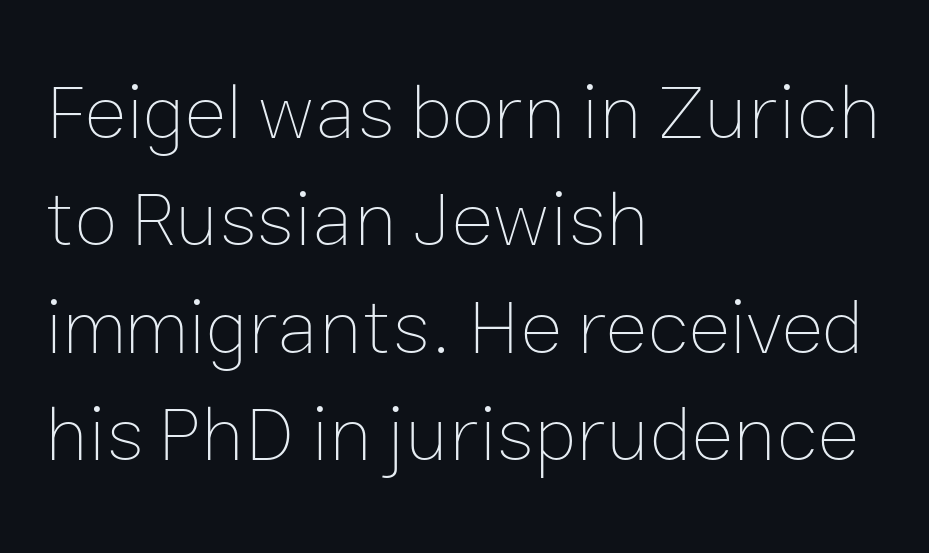
{"italic": "no", "bold": "no", "weight": "thin", "width": "normal", "stroke_contrast": "low", "x_height": "medium", "monospaced": "no", "underline": "no", "align": "left", "line_spacing": "normal", "line_spacing_ratio": 1.36, "letter_spacing": "normal", "letter_spacing_em": 0.0, "glyph_px": 79}
